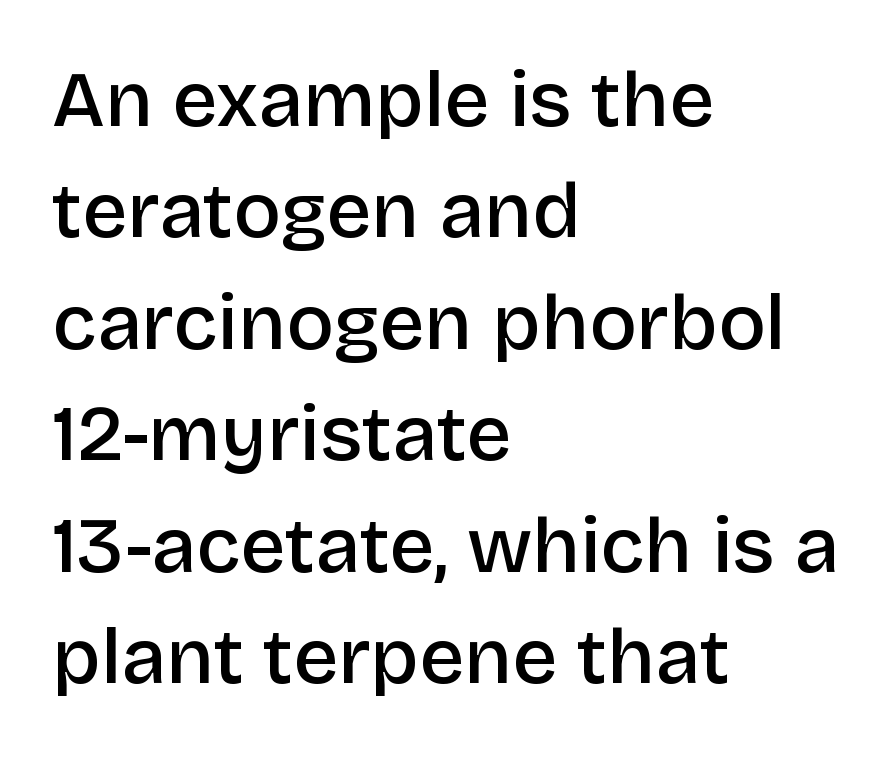
{"serif": "no", "italic": "no", "bold": "semi", "weight": "semibold", "width": "normal", "stroke_contrast": "low", "x_height": "large", "monospaced": "no", "underline": "no", "align": "left", "line_spacing": "normal", "line_spacing_ratio": 1.41, "letter_spacing": "normal", "letter_spacing_em": 0.0, "glyph_px": 79}
